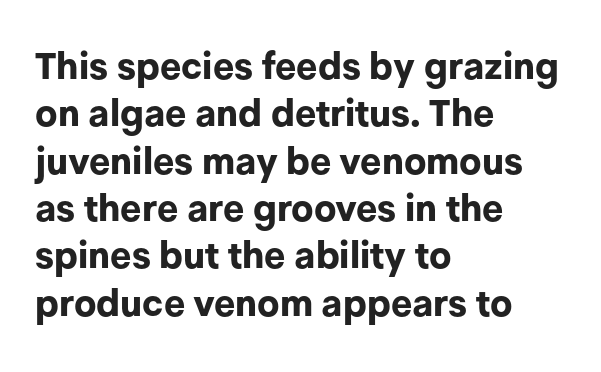
Q: Is the text bold? A: Yes.
Q: Is the text italic (slanted)? A: No, it is upright.
Q: Is the typeface a serif or a sans-serif typeface? A: Sans-serif.
Q: Is the text underlined? A: No.
Q: How is the paragraph aligned? A: Left-aligned.
Q: Is the spacing between letters normal or unusually wide? A: Normal.
Q: Is the spacing between lines tight, normal or loose? A: Normal.
Q: Width (condensed, normal, or wide)? A: Normal.
Q: Stroke contrast? A: Low.
Q: x-height? A: Medium.
Q: Monospaced? A: No.
